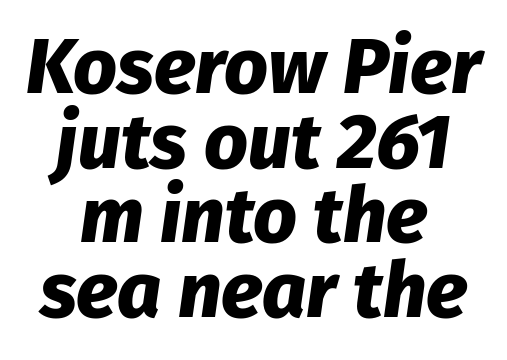
Q: Is the text bold? A: Yes.
Q: Is the text italic (slanted)? A: Yes, it leans right by about 8 degrees.
Q: Is the text underlined? A: No.
Q: How is the paragraph aligned? A: Centered.
Q: Is the spacing between letters normal or unusually wide? A: Normal.
Q: Is the spacing between lines tight, normal or loose? A: Tight.
Q: Width (condensed, normal, or wide)? A: Normal.
Q: Stroke contrast? A: Low.
Q: x-height? A: Medium.
Q: Monospaced? A: No.
